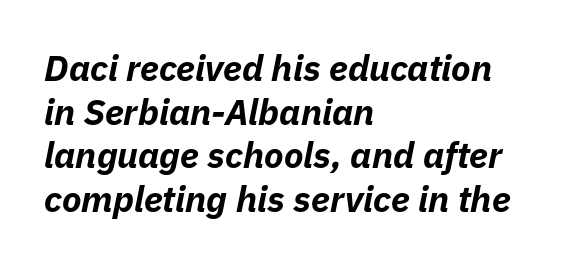
The image shows 36 px bold type, italic (leaning right); set left-aligned, line spacing 1.21x, normal letter spacing, not underlined; low stroke contrast and a medium x-height.
